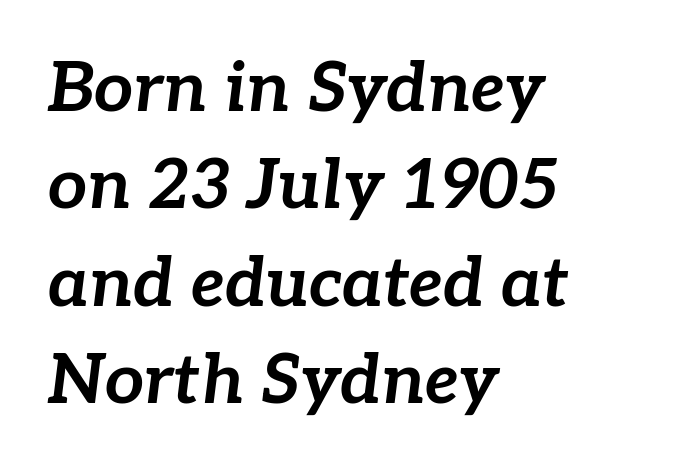
The glyphs are unaccompanied by any horizontal stroke below them. A typesetter would call this proportional, since set widths differ per character. A normal amount of white space separates one row of letters from the next. Rendered with sloped, italic letterforms.
